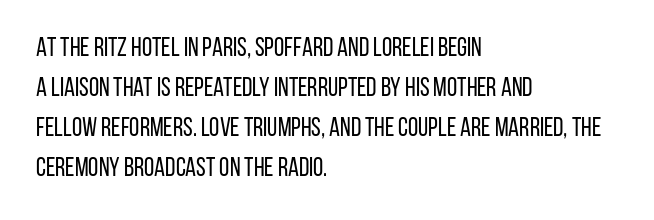
The image shows 26 px text type, upright; set left-aligned, normal line spacing (1.54x), normal letter spacing, not underlined.
